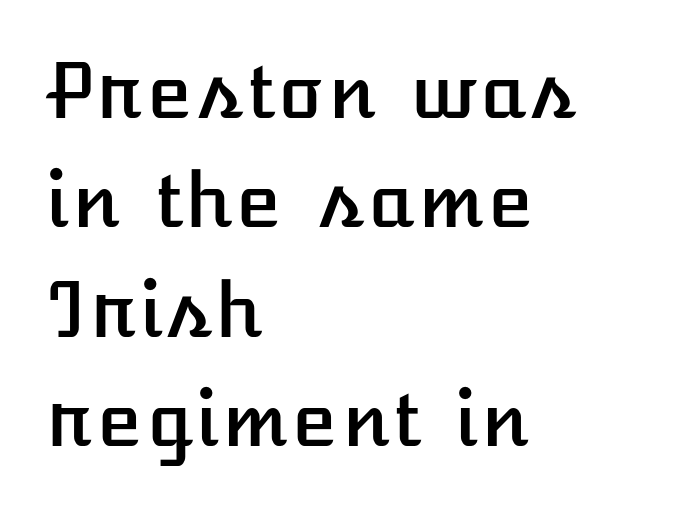
Q: Is the text italic (slanted)? A: No, it is upright.
Q: Is the text underlined? A: No.
Q: How is the paragraph aligned? A: Left-aligned.
Q: Is the spacing between letters normal or unusually wide? A: Normal.
Q: Is the spacing between lines tight, normal or loose? A: Normal.
Q: Width (condensed, normal, or wide)? A: Normal.
Q: Stroke contrast? A: Low.
Q: x-height? A: Medium.
